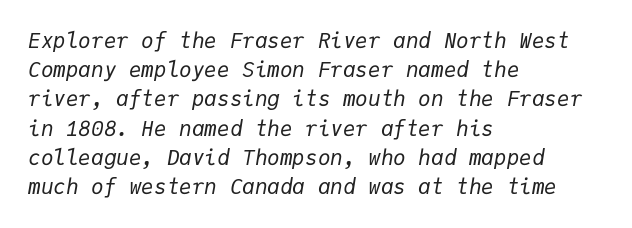
{"italic": "yes", "lean": "right", "slant_degrees": 9, "bold": "no", "underline": "no", "align": "left", "line_spacing": "normal", "line_spacing_ratio": 1.39, "letter_spacing": "normal", "letter_spacing_em": 0.0, "glyph_px": 21}
